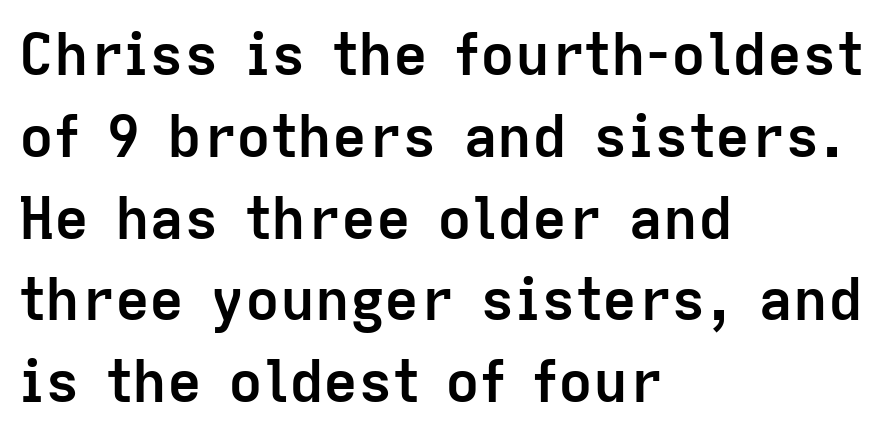
{"serif": "no", "italic": "no", "bold": "yes", "weight": "semibold", "width": "normal", "stroke_contrast": "low", "x_height": "medium", "monospaced": "no", "underline": "no", "align": "left", "line_spacing": "normal", "line_spacing_ratio": 1.41, "letter_spacing": "normal", "letter_spacing_em": 0.0, "glyph_px": 58}
